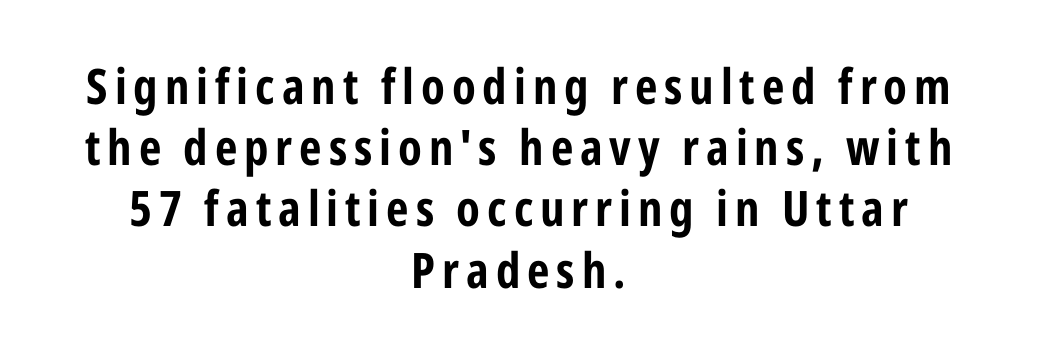
Q: Is the text bold? A: Yes.
Q: Is the text italic (slanted)? A: No, it is upright.
Q: Is the typeface a serif or a sans-serif typeface? A: Sans-serif.
Q: Is the text underlined? A: No.
Q: How is the paragraph aligned? A: Centered.
Q: Is the spacing between lines tight, normal or loose? A: Normal.
Q: Width (condensed, normal, or wide)? A: Condensed.
Q: Stroke contrast? A: Low.
Q: x-height? A: Medium.
Q: Monospaced? A: No.
